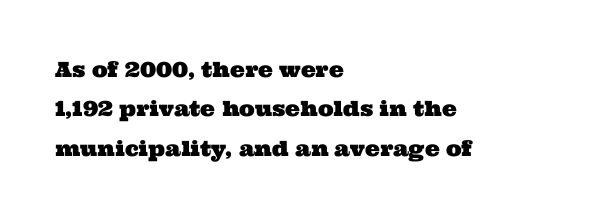
The image shows 21 px text type; set left-aligned, line spacing 1.88x, normal letter spacing, not underlined.
